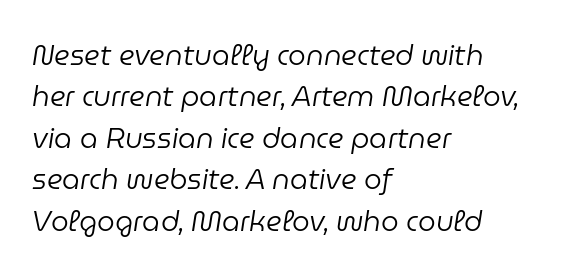
The image shows 28 px regular-weight type, italic (leaning right); set left-aligned, normal line spacing (1.48x), normal letter spacing, not underlined; low stroke contrast and a medium x-height.
